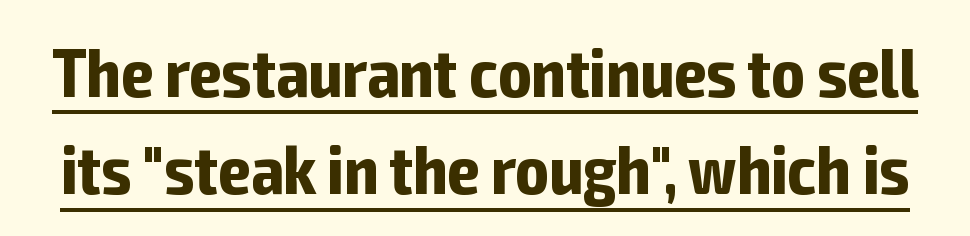
{"serif": "no", "italic": "no", "bold": "yes", "weight": "bold", "width": "condensed", "stroke_contrast": "low", "x_height": "medium", "monospaced": "no", "underline": "yes", "line_spacing": "normal", "line_spacing_ratio": 1.41, "letter_spacing": "normal", "letter_spacing_em": 0.0, "glyph_px": 69}
